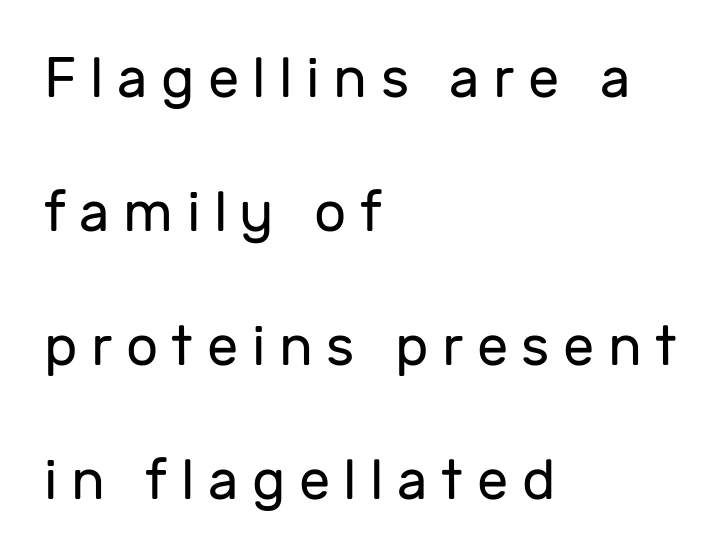
The block of text is sparse from top to bottom, with ample space between rows. The characters are drawn with everyday or finer stroke widths. No italicization has been applied; the sample stays upright. Each word looks stretched out because of the extra space between its letters. Letters rest on an invisible, unmarked baseline. These lines stack with their left ends in a neat column.
